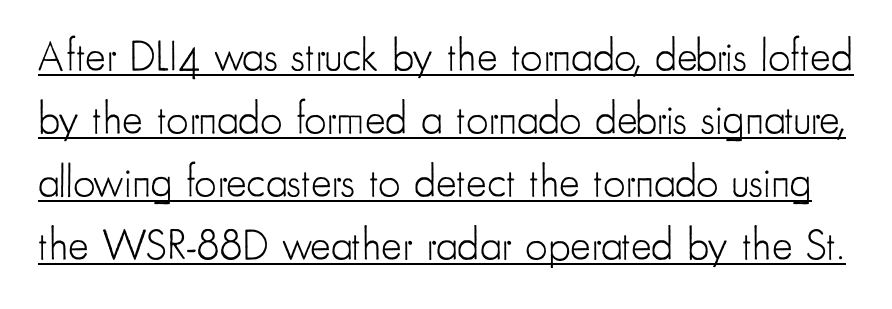
{"serif": "no", "italic": "no", "bold": "no", "weight": "light", "width": "condensed", "stroke_contrast": "low", "x_height": "small", "monospaced": "no", "underline": "yes", "line_spacing": "normal", "line_spacing_ratio": 1.43, "letter_spacing": "normal", "letter_spacing_em": 0.0, "glyph_px": 44}
